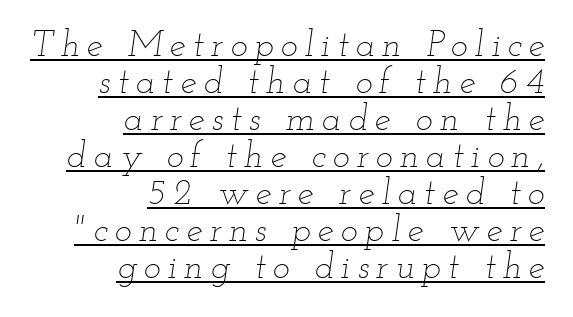
Q: Is the text bold? A: No.
Q: Is the text italic (slanted)? A: Yes, it leans right by about 12 degrees.
Q: Is the text underlined? A: Yes.
Q: How is the paragraph aligned? A: Right-aligned.
Q: Is the spacing between letters normal or unusually wide? A: Unusually wide.
Q: Is the spacing between lines tight, normal or loose? A: Tight.
Q: Width (condensed, normal, or wide)? A: Wide.
Q: Stroke contrast? A: Low.
Q: x-height? A: Small.
Q: Monospaced? A: No.
